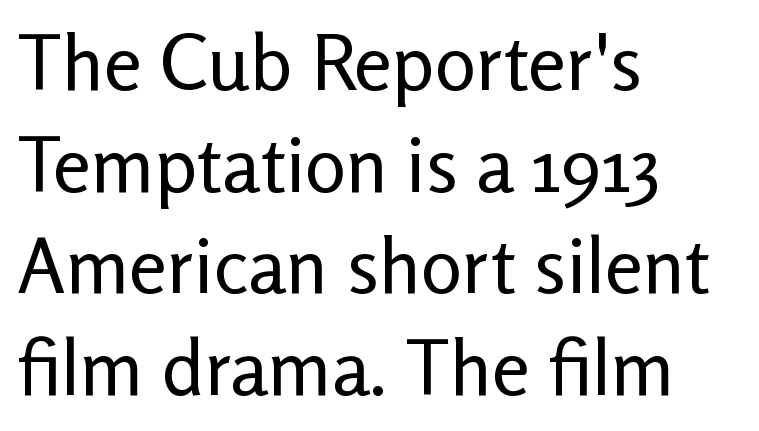
Q: Is the text bold? A: No.
Q: Is the text italic (slanted)? A: No, it is upright.
Q: Is the typeface a serif or a sans-serif typeface? A: Sans-serif.
Q: Is the text underlined? A: No.
Q: How is the paragraph aligned? A: Left-aligned.
Q: Is the spacing between letters normal or unusually wide? A: Normal.
Q: Is the spacing between lines tight, normal or loose? A: Normal.
Q: Width (condensed, normal, or wide)? A: Normal.
Q: Stroke contrast? A: Low.
Q: x-height? A: Medium.
Q: Monospaced? A: No.
